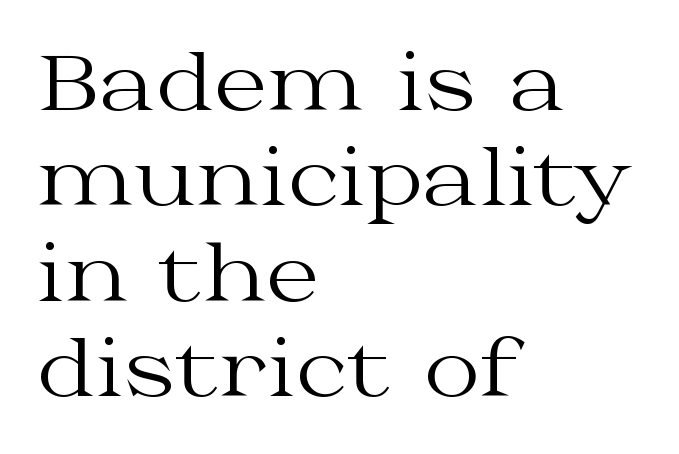
The paragraph has a hard left edge and a soft right edge. What stands out about the letter spacing? Nothing — it is the standard amount. Bare-footed words on every line. You can tell it's not italic because the verticals are truly vertical.
